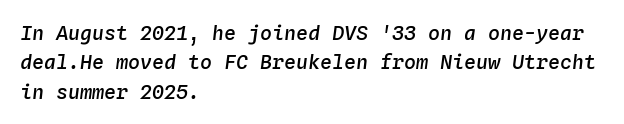
Q: Is the text bold? A: Semi-bold.
Q: Is the text italic (slanted)? A: Yes, it leans right by about 4 degrees.
Q: Is the text underlined? A: No.
Q: How is the paragraph aligned? A: Left-aligned.
Q: Is the spacing between letters normal or unusually wide? A: Normal.
Q: Is the spacing between lines tight, normal or loose? A: Normal.
